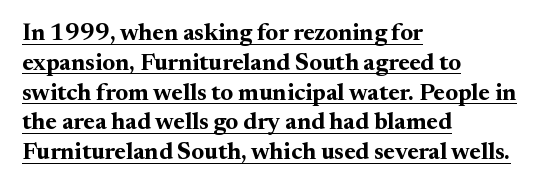
Tall strokes in this sample are plumb rather than angled. Quick note: underline on. Line beginnings align vertically; line endings do not. Thick stems and heavy bowls — unmistakably bold.
